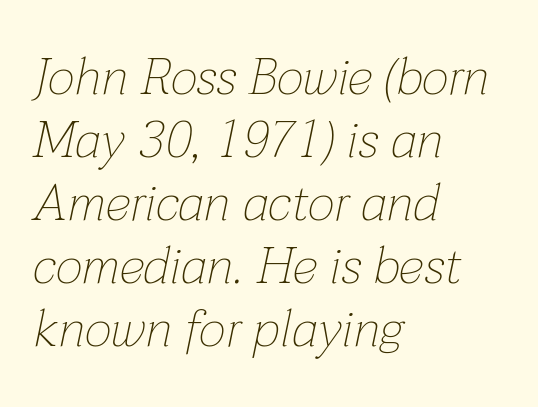
{"italic": "yes", "lean": "right", "slant_degrees": 12, "bold": "no", "weight": "thin", "width": "normal", "stroke_contrast": "low", "x_height": "medium", "monospaced": "no", "underline": "no", "align": "left", "line_spacing_ratio": 1.21, "letter_spacing": "normal", "letter_spacing_em": 0.0, "glyph_px": 52}
